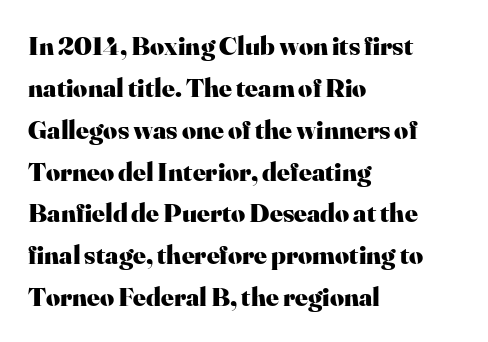
The image shows 27 px bold type, upright; set left-aligned, normal line spacing (1.55x), normal letter spacing, not underlined.
